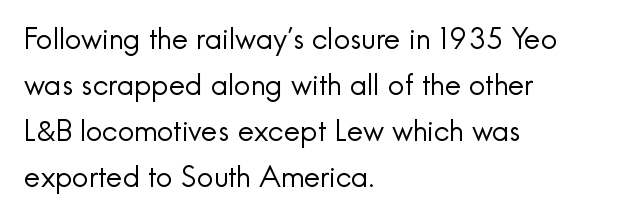
The text was rendered using a sans face with plain stroke endings. The passage is arranged the way most books set body copy — flush left. These lines are rendered in a variable-pitch font. Vertical stems look standard width or narrower in stroke.
